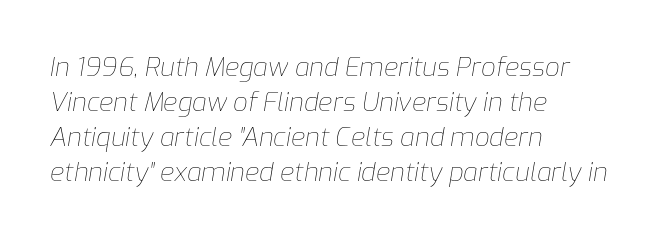
The image shows 26 px text type, italic (leaning right); set left-aligned, normal line spacing (1.35x), normal letter spacing, not underlined.
